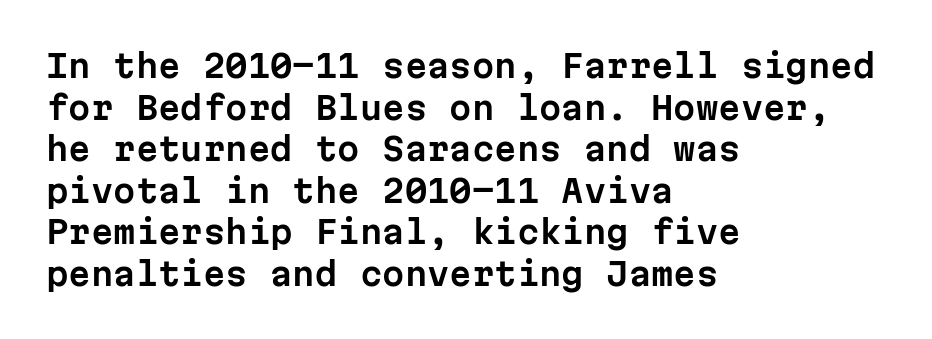
Nobody drew a line under any word here. No extra tracking has been applied to these lines. Unlike a traditional serif, this face leaves its strokes unadorned. Is this a fixed-width face? Yes — each glyph sits in an identical cell.
